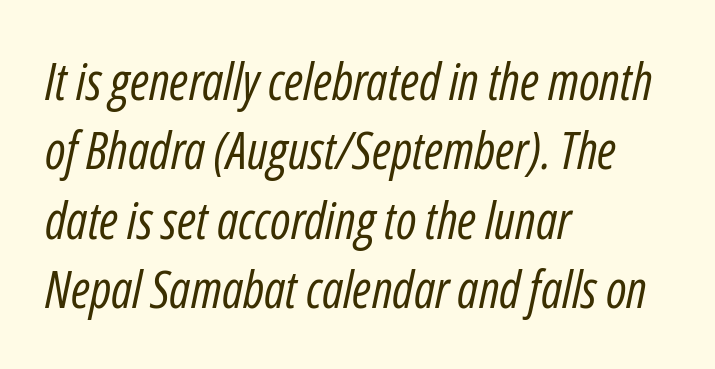
{"italic": "yes", "lean": "right", "slant_degrees": 12, "bold": "no", "weight": "regular", "width": "condensed", "stroke_contrast": "low", "x_height": "medium", "monospaced": "no", "underline": "no", "align": "left", "line_spacing": "normal", "line_spacing_ratio": 1.36, "letter_spacing": "normal", "letter_spacing_em": 0.0, "glyph_px": 51}
